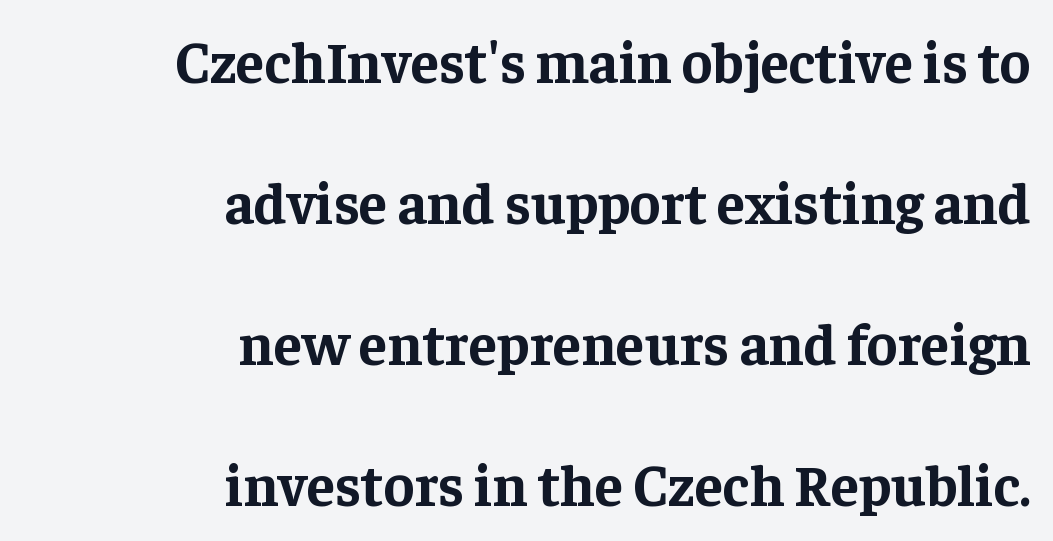
The image shows 58 px bold serif type, upright; set right-aligned, loose line spacing (2.43x), normal letter spacing, not underlined; low stroke contrast and a medium x-height.
